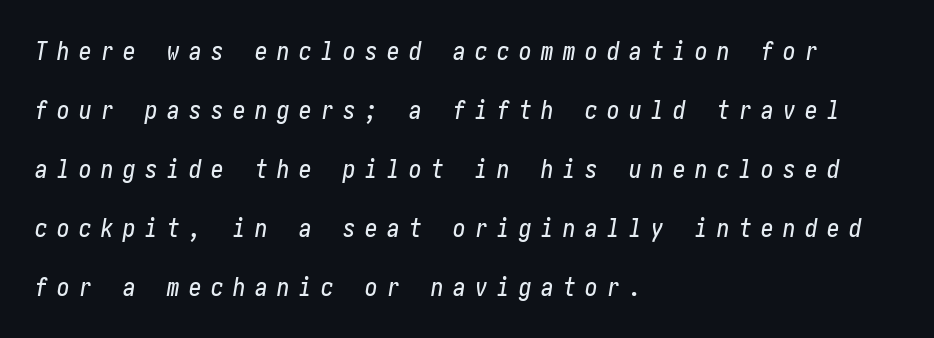
Compared with typical body copy, the letter spacing here is much looser. The area under the type is left untouched. Would a proofreader flag this as italicized? Yes. The paragraph shown leans on its left margin.
